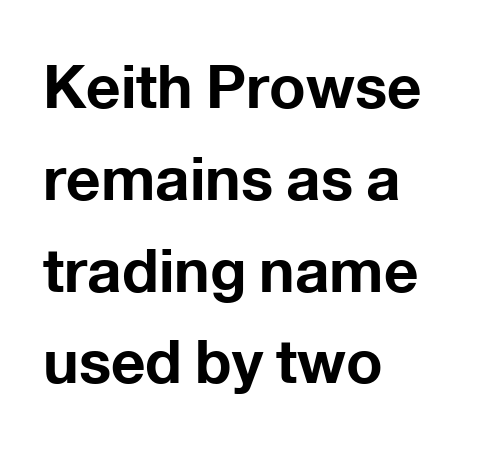
{"serif": "no", "italic": "no", "bold": "yes", "weight": "bold", "width": "normal", "stroke_contrast": "low", "x_height": "medium", "monospaced": "no", "underline": "no", "align": "left", "line_spacing": "normal", "line_spacing_ratio": 1.53, "letter_spacing": "normal", "letter_spacing_em": 0.0, "glyph_px": 60}
